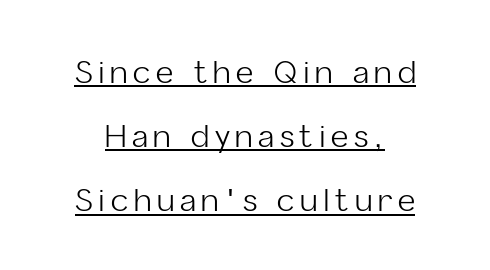
Q: Is the text bold? A: No.
Q: Is the text italic (slanted)? A: No, it is upright.
Q: Is the typeface a serif or a sans-serif typeface? A: Sans-serif.
Q: Is the text underlined? A: Yes.
Q: Is the spacing between lines tight, normal or loose? A: Loose.
Q: Width (condensed, normal, or wide)? A: Normal.
Q: Stroke contrast? A: Low.
Q: x-height? A: Medium.
Q: Monospaced? A: No.
